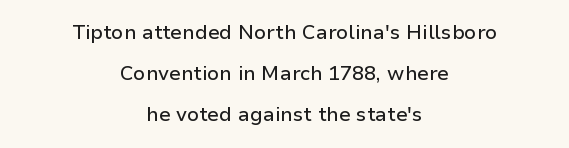
Q: Is the text italic (slanted)? A: No, it is upright.
Q: Is the text underlined? A: No.
Q: How is the paragraph aligned? A: Centered.
Q: Is the spacing between letters normal or unusually wide? A: Normal.
Q: Is the spacing between lines tight, normal or loose? A: Loose.
